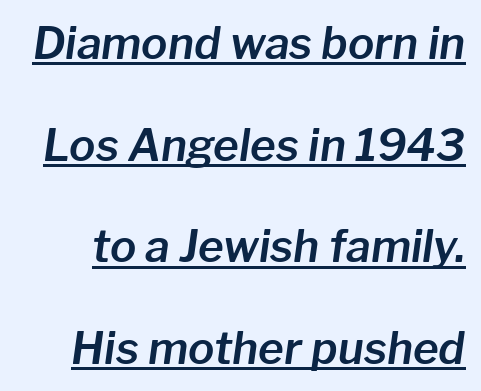
Every word sits above its own underline. In terms of letterspacing, this is plain default setting. The designer dialed line spacing up above the default. Style check: oblique. The letters advance in unequal steps, a hallmark of proportional type.
